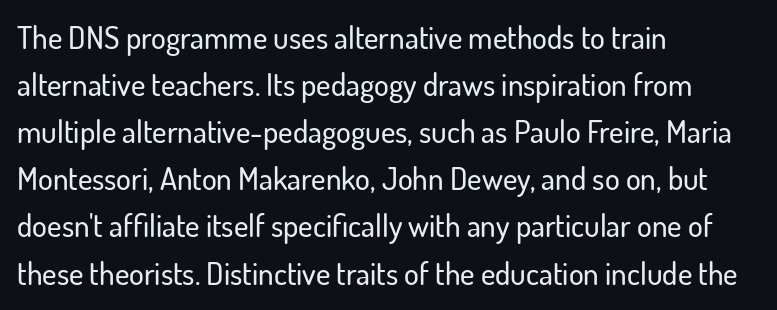
These lines keep a tight, regular rhythm from letter to letter. Varying glyph widths throughout — classic text-font behaviour. The foot of each line stays bare and open. One glance says typical: line gaps are just what's usual.
